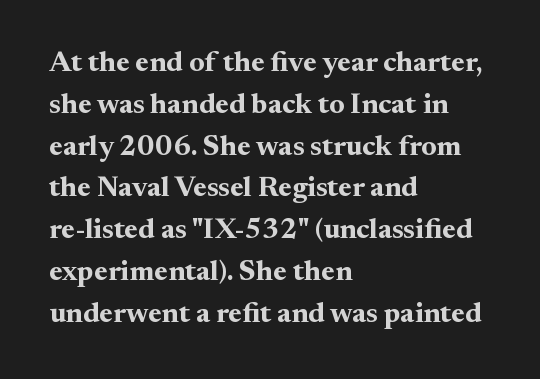
{"serif": "yes", "italic": "no", "bold": "yes", "weight": "bold", "width": "normal", "stroke_contrast": "medium", "x_height": "small", "monospaced": "no", "underline": "no", "align": "left", "line_spacing": "normal", "line_spacing_ratio": 1.44, "letter_spacing": "normal", "letter_spacing_em": 0.0, "glyph_px": 29}
